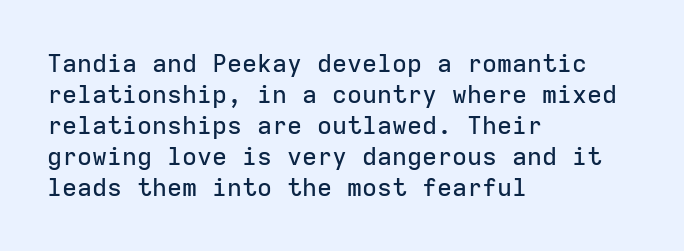
Q: Is the text italic (slanted)? A: No, it is upright.
Q: Is the text underlined? A: No.
Q: How is the paragraph aligned? A: Left-aligned.
Q: Is the spacing between letters normal or unusually wide? A: Normal.
